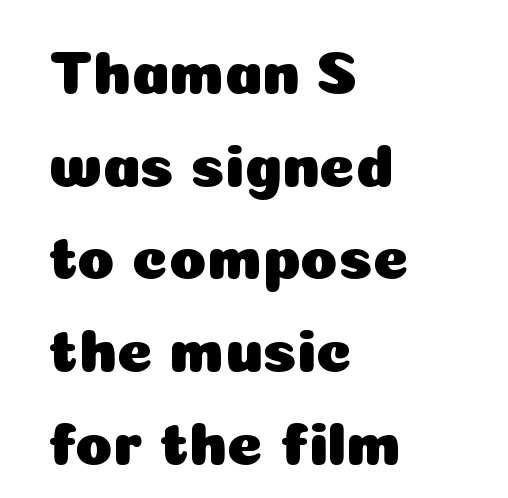
{"serif": "no", "italic": "no", "width": "normal", "stroke_contrast": "low", "x_height": "medium", "monospaced": "no", "underline": "no", "align": "left", "line_spacing": "normal", "line_spacing_ratio": 1.52, "letter_spacing": "normal", "letter_spacing_em": 0.0, "glyph_px": 61}
